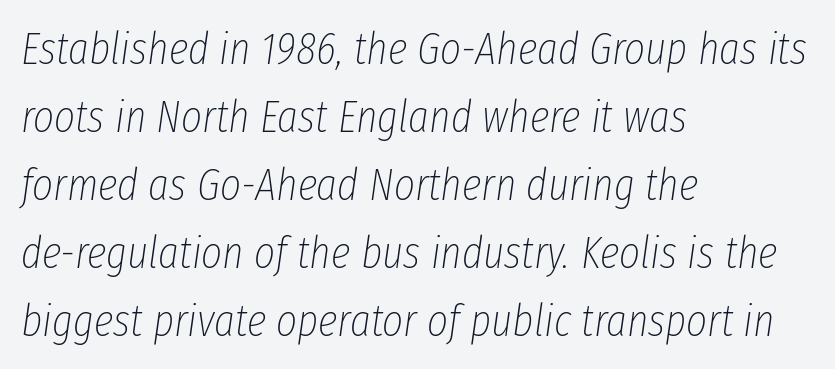
Q: Is the text bold? A: No.
Q: Is the text italic (slanted)? A: Yes, it leans right by about 8 degrees.
Q: Is the text underlined? A: No.
Q: How is the paragraph aligned? A: Left-aligned.
Q: Is the spacing between letters normal or unusually wide? A: Normal.
Q: Is the spacing between lines tight, normal or loose? A: Normal.
Q: Width (condensed, normal, or wide)? A: Condensed.
Q: Stroke contrast? A: Low.
Q: x-height? A: Medium.
Q: Monospaced? A: No.
